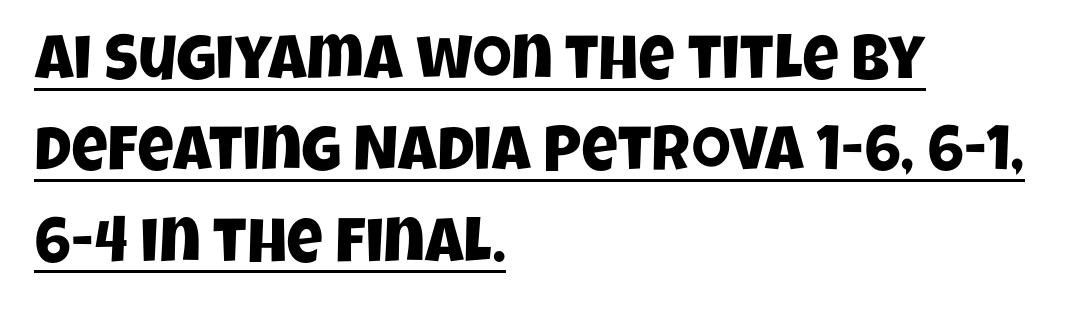
You could not count columns in this text — the font is proportionally spaced. This sample uses a sans-serif face. The compositor pushed each line to the left boundary. In terms of leading, this rendering sits right in the middle. Honestly, the underline is the first thing you notice here.
